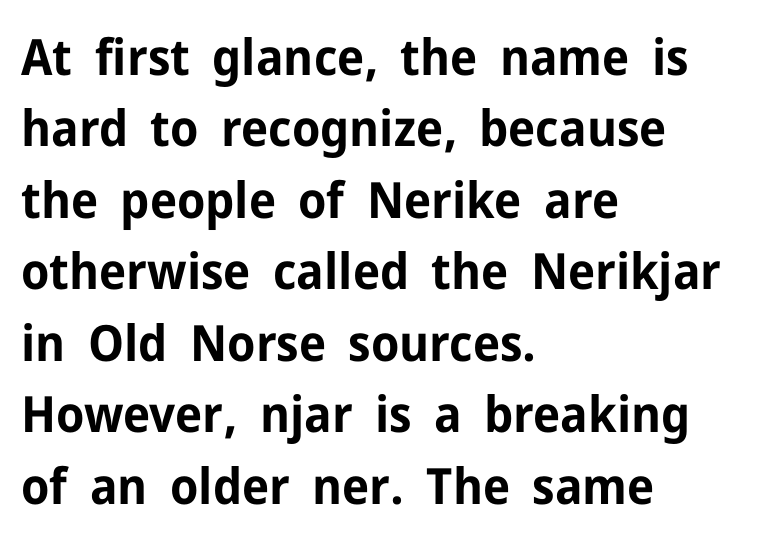
Are there feet on the stems? There aren't — it's a sans. Looks like regular typesetting: each glyph gets only the width it needs. When letters stand straight like this, we call the style roman or upright. Notice how the passage keeps a crisp vertical edge on the left only.
